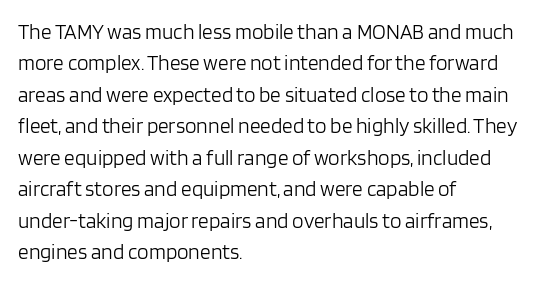
Each row of text sits above clean, open space. Italic? Not at all — the glyphs are vertical. Typeset ragged right — the left edge is the straight one. Each word holds together tightly as a unit, with standard inter-letter gaps. Interline gaps are of average width in this sample.
